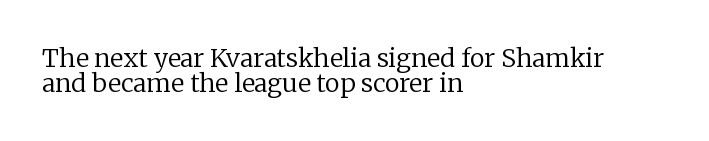
Q: Is the text bold? A: No.
Q: Is the text italic (slanted)? A: No, it is upright.
Q: Is the text underlined? A: No.
Q: How is the paragraph aligned? A: Left-aligned.
Q: Is the spacing between letters normal or unusually wide? A: Normal.
Q: Is the spacing between lines tight, normal or loose? A: Tight.
